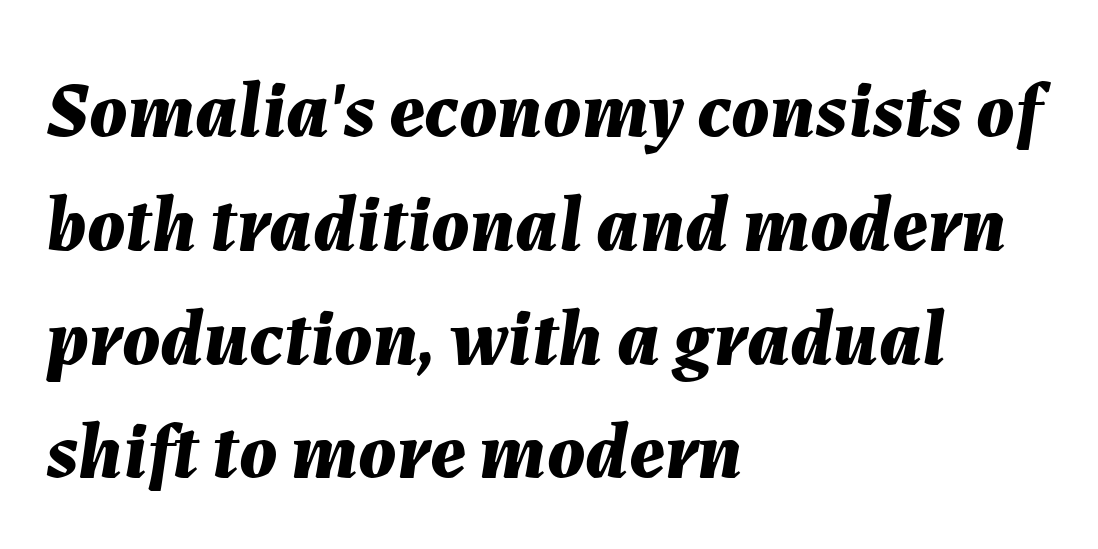
Q: Is the text bold? A: Yes.
Q: Is the text italic (slanted)? A: Yes, it leans right by about 7 degrees.
Q: Is the text underlined? A: No.
Q: How is the paragraph aligned? A: Left-aligned.
Q: Is the spacing between letters normal or unusually wide? A: Normal.
Q: Is the spacing between lines tight, normal or loose? A: Normal.
Q: Width (condensed, normal, or wide)? A: Normal.
Q: Stroke contrast? A: Medium.
Q: x-height? A: Medium.
Q: Monospaced? A: No.
